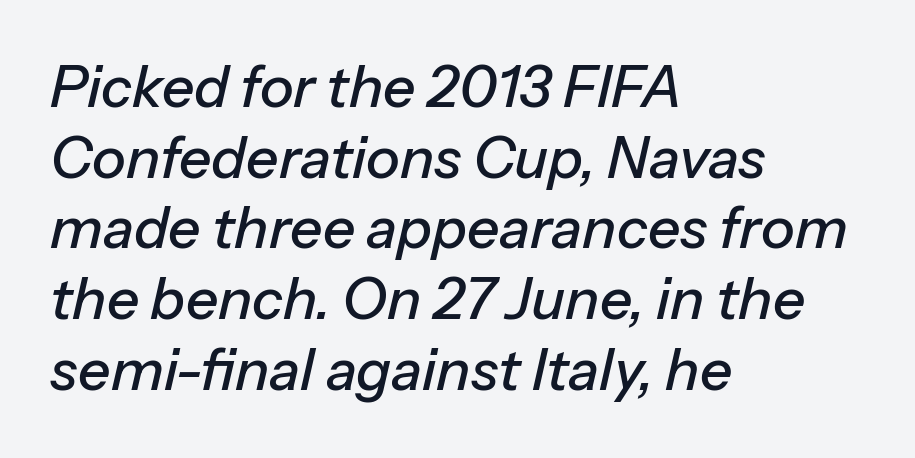
Q: Is the text italic (slanted)? A: Yes, it leans right by about 13 degrees.
Q: Is the text underlined? A: No.
Q: How is the paragraph aligned? A: Left-aligned.
Q: Is the spacing between letters normal or unusually wide? A: Normal.
Q: Width (condensed, normal, or wide)? A: Normal.
Q: Stroke contrast? A: Low.
Q: x-height? A: Medium.
Q: Monospaced? A: No.
